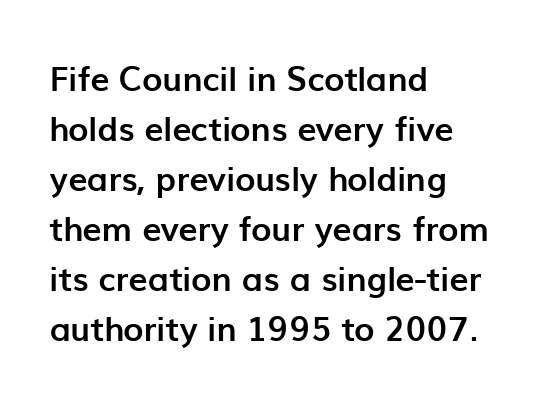
{"serif": "no", "italic": "no", "bold": "yes", "weight": "semibold", "width": "normal", "stroke_contrast": "low", "x_height": "medium", "monospaced": "no", "underline": "no", "align": "left", "line_spacing": "normal", "line_spacing_ratio": 1.47, "letter_spacing": "normal", "letter_spacing_em": 0.0, "glyph_px": 34}
